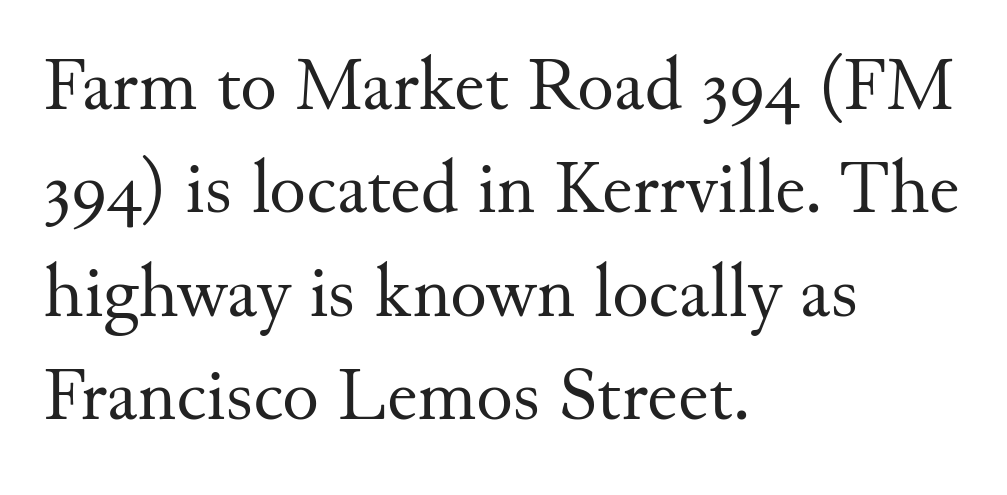
The image shows 76 px regular-weight serif type, upright; set left-aligned, normal line spacing (1.36x), normal letter spacing, not underlined; medium stroke contrast and a small x-height.
